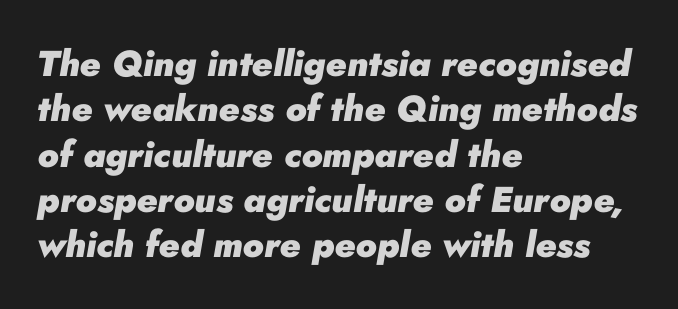
Would a proofreader flag this as italicized? Yes. Short note: letters normally spaced. Leftover space on each line is placed entirely after the last word. Horizontal bands of white between lines are of average thickness. This sample has the flowing, uneven cadence of proportional lettering.
